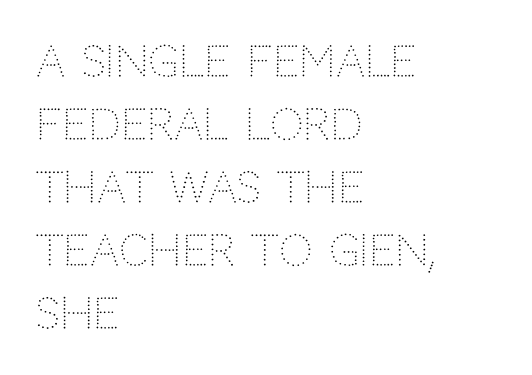
{"serif": "no", "italic": "no", "bold": "no", "weight": "light", "width": "normal", "stroke_contrast": "low", "x_height": "large", "monospaced": "no", "underline": "no", "align": "left", "line_spacing": "normal", "line_spacing_ratio": 1.5, "letter_spacing": "normal", "letter_spacing_em": 0.0, "glyph_px": 42}
